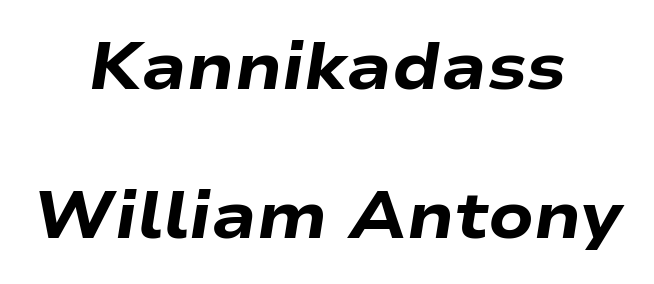
Only glyphs here, with clear space below each row. Interline gaps are noticeably wide in this sample. Which margin do the lines hug? Neither — every line sits in the middle. This sample has the flowing, uneven cadence of proportional lettering.
